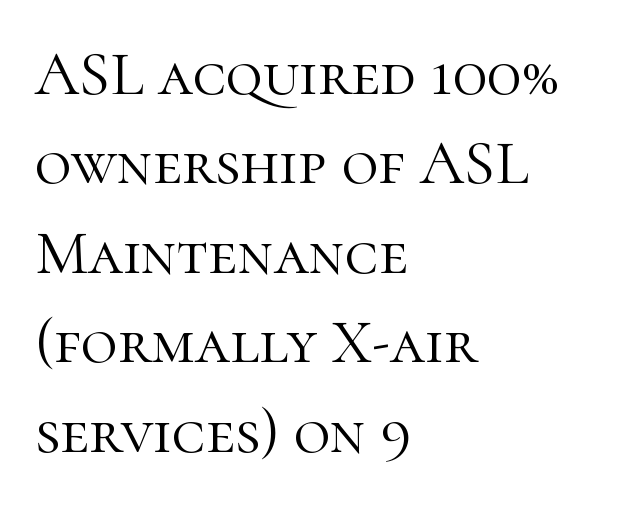
Q: Is the text bold? A: No.
Q: Is the text italic (slanted)? A: No, it is upright.
Q: Is the typeface a serif or a sans-serif typeface? A: Serif.
Q: Is the text underlined? A: No.
Q: How is the paragraph aligned? A: Left-aligned.
Q: Is the spacing between letters normal or unusually wide? A: Normal.
Q: Is the spacing between lines tight, normal or loose? A: Normal.
Q: Width (condensed, normal, or wide)? A: Normal.
Q: Stroke contrast? A: High.
Q: x-height? A: Medium.
Q: Monospaced? A: No.
